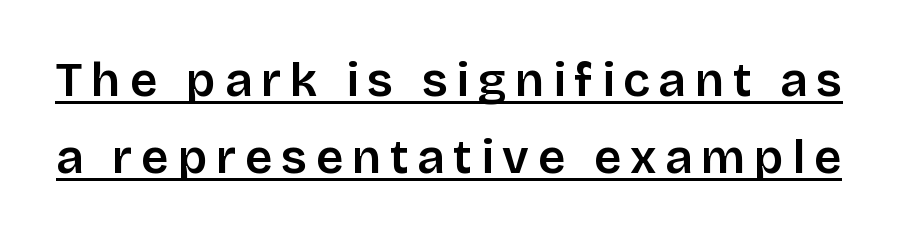
Q: Is the text bold? A: Semi-bold.
Q: Is the text italic (slanted)? A: No, it is upright.
Q: Is the typeface a serif or a sans-serif typeface? A: Sans-serif.
Q: Is the text underlined? A: Yes.
Q: Is the spacing between lines tight, normal or loose? A: Normal.
Q: Width (condensed, normal, or wide)? A: Normal.
Q: Stroke contrast? A: Low.
Q: x-height? A: Large.
Q: Monospaced? A: No.
